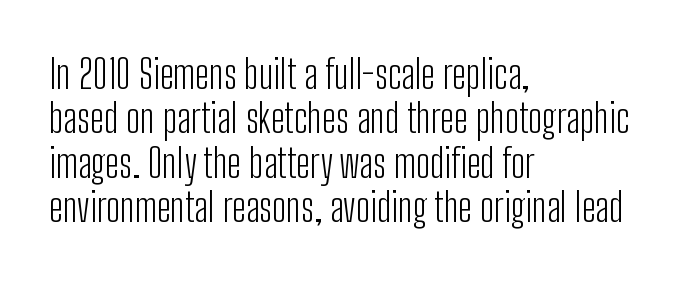
Standard letterfit; no display-style spreading of the glyphs. Unmarked baselines from the first word to the last. Each letter keeps its own natural width here, so spacing adapts to shape. What kind of face is this? One without serifs — a sans. Each line starts at the same left margin while the right side varies. A roman cut, with each character standing at attention.
